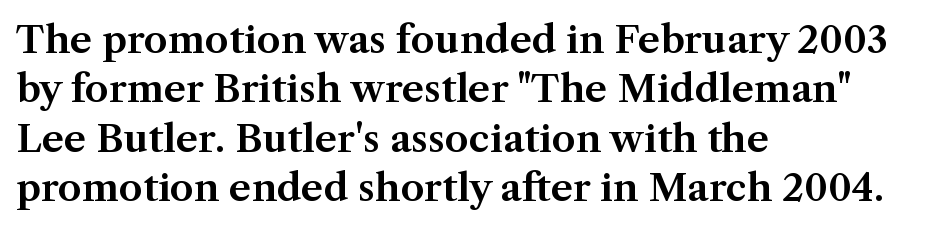
The image shows 38 px serif type, upright; set left-aligned, normal line spacing (1.3x), normal letter spacing, not underlined; medium stroke contrast and a medium x-height.
